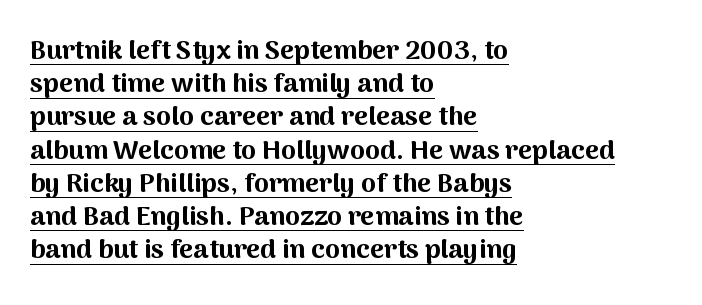
The image shows 27 px bold type, upright; set left-aligned, line spacing 1.23x, normal letter spacing, underlined.
